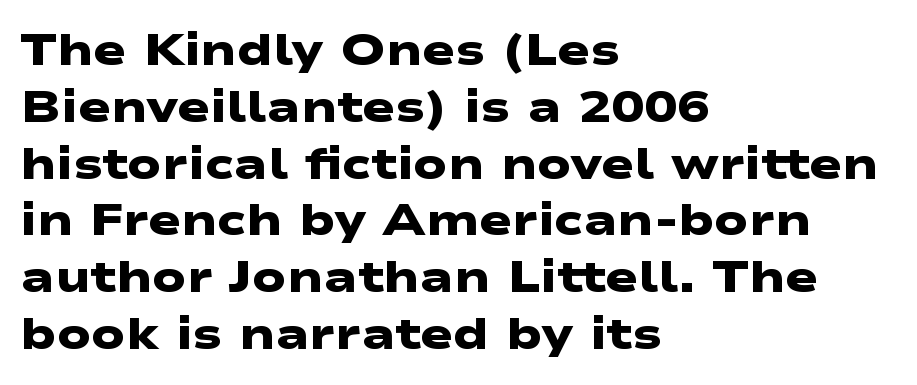
Each letter's strokes conclude bluntly, with no projecting serifs. Nothing unusual about the tracking: characters are spaced as the font intends. Nobody drew a line under any word here. This rendering uses left alignment, leaving the right contour irregular.
